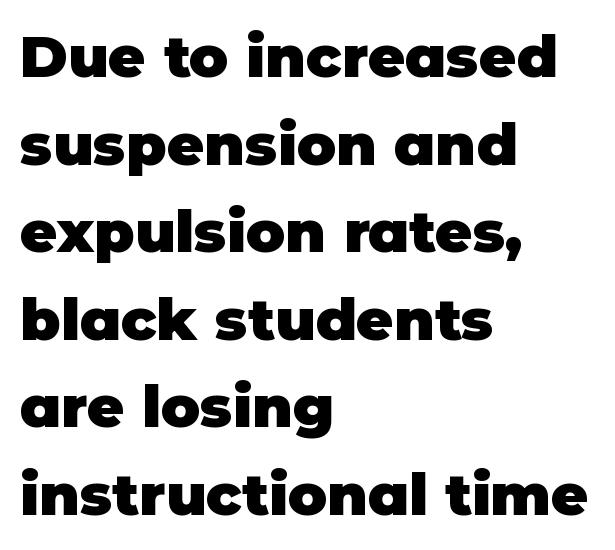
The image shows 58 px heavy sans-serif type, upright; set left-aligned, normal line spacing (1.51x), normal letter spacing, not underlined; low stroke contrast and a large x-height.
